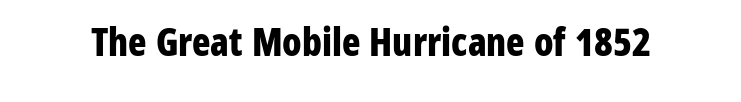
{"serif": "no", "italic": "no", "bold": "yes", "weight": "bold", "width": "condensed", "stroke_contrast": "low", "x_height": "medium", "monospaced": "no", "underline": "no", "letter_spacing": "normal", "letter_spacing_em": 0.0, "glyph_px": 38}
